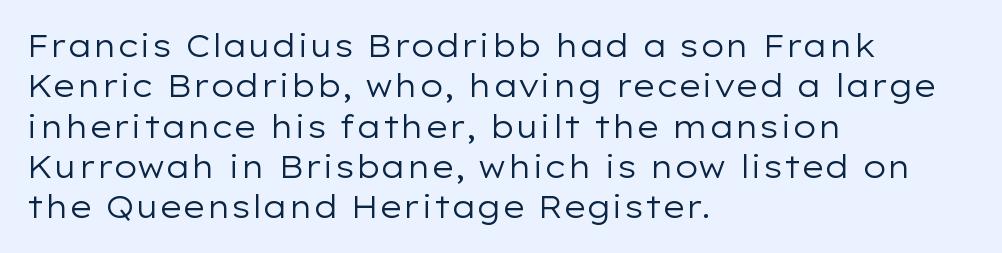
Q: Is the text bold? A: No.
Q: Is the text italic (slanted)? A: No, it is upright.
Q: Is the typeface a serif or a sans-serif typeface? A: Sans-serif.
Q: Is the text underlined? A: No.
Q: How is the paragraph aligned? A: Left-aligned.
Q: Is the spacing between letters normal or unusually wide? A: Normal.
Q: Is the spacing between lines tight, normal or loose? A: Normal.
Q: Width (condensed, normal, or wide)? A: Wide.
Q: Stroke contrast? A: Low.
Q: x-height? A: Medium.
Q: Monospaced? A: No.
